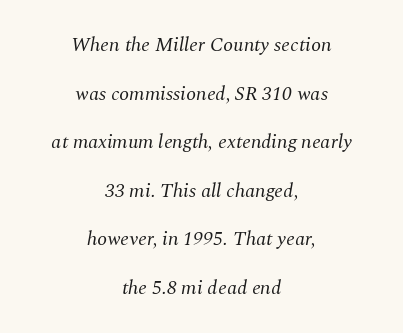
Q: Is the text bold? A: No.
Q: Is the text italic (slanted)? A: Yes, it leans right by about 10 degrees.
Q: Is the text underlined? A: No.
Q: How is the paragraph aligned? A: Centered.
Q: Is the spacing between letters normal or unusually wide? A: Normal.
Q: Is the spacing between lines tight, normal or loose? A: Loose.
